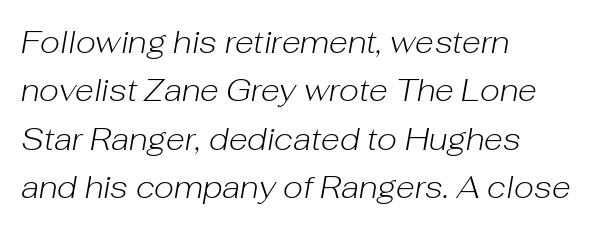
Looking at the ascenders, they clearly lean. Clear beneath every line of the passage. A student would call this left alignment; a typographer would say flush left, rag right. Is this a fixed-width face? No — the glyphs have proportional, varying widths. The cut favours lightness, reaching ordinary text weight at its darkest. Here the glyphs are tracked normally, forming tight word shapes.
